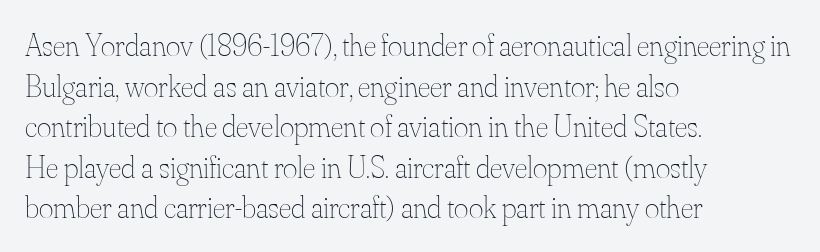
The image shows 31 px thin type, upright; set left-aligned, normal line spacing (1.31x), normal letter spacing, not underlined; medium stroke contrast and a small x-height.
